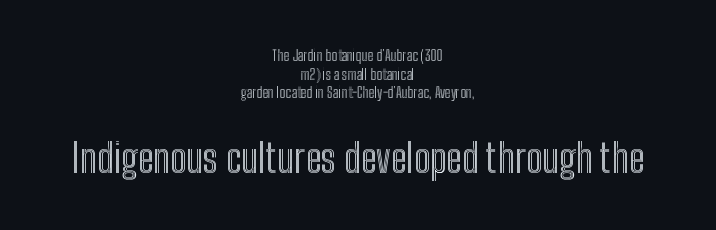
Q: Is the text italic (slanted)? A: No, it is upright.
Q: Is the text underlined? A: No.
Q: How is the paragraph aligned? A: Centered.
Q: Is the spacing between letters normal or unusually wide? A: Normal.
Q: Is the spacing between lines tight, normal or loose? A: Normal.
Q: Which block of text is set in a larger size, the first (top) or the second (bottom)? A: The second (bottom) one.
Q: Width (condensed, normal, or wide)? A: Condensed.
Q: x-height? A: Medium.
Q: Monospaced? A: No.
